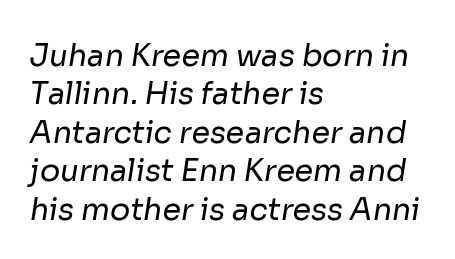
Q: Is the text bold? A: No.
Q: Is the typeface a serif or a sans-serif typeface? A: Sans-serif.
Q: Is the text underlined? A: No.
Q: How is the paragraph aligned? A: Left-aligned.
Q: Is the spacing between letters normal or unusually wide? A: Normal.
Q: Is the spacing between lines tight, normal or loose? A: Normal.
Q: Width (condensed, normal, or wide)? A: Normal.
Q: Stroke contrast? A: Low.
Q: x-height? A: Medium.
Q: Monospaced? A: No.
